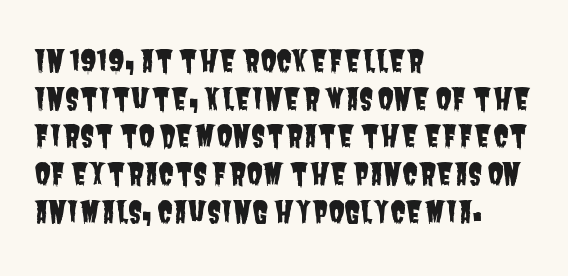
Q: Is the typeface a serif or a sans-serif typeface? A: Sans-serif.
Q: Is the text underlined? A: No.
Q: How is the paragraph aligned? A: Left-aligned.
Q: Is the spacing between letters normal or unusually wide? A: Normal.
Q: Is the spacing between lines tight, normal or loose? A: Normal.
Q: Width (condensed, normal, or wide)? A: Condensed.
Q: Stroke contrast? A: Low.
Q: x-height? A: Large.
Q: Monospaced? A: No.
